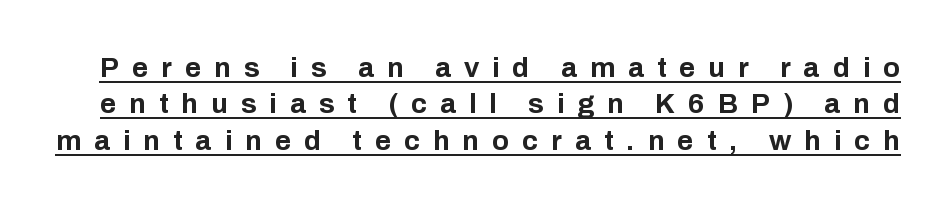
{"serif": "no", "italic": "no", "bold": "yes", "weight": "bold", "width": "normal", "stroke_contrast": "low", "x_height": "medium", "monospaced": "no", "underline": "yes", "line_spacing": "normal", "line_spacing_ratio": 1.3, "letter_spacing": "wide", "letter_spacing_em": 0.46, "glyph_px": 28}
